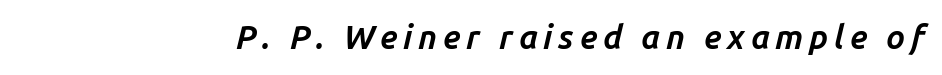
The image shows 33 px bold type, italic (leaning right); set not underlined; low stroke contrast and a medium x-height.
